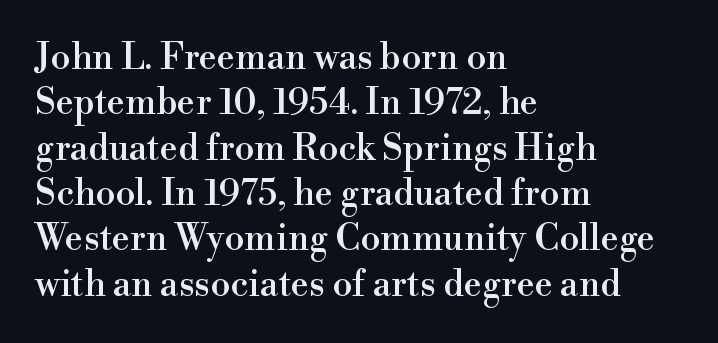
The letters stand upright; this is a roman face. A typesetter would call this zero additional tracking. The rendering uses natural spacing where letterforms have individual widths. The passage shown stacks its lines at a standard gap.
